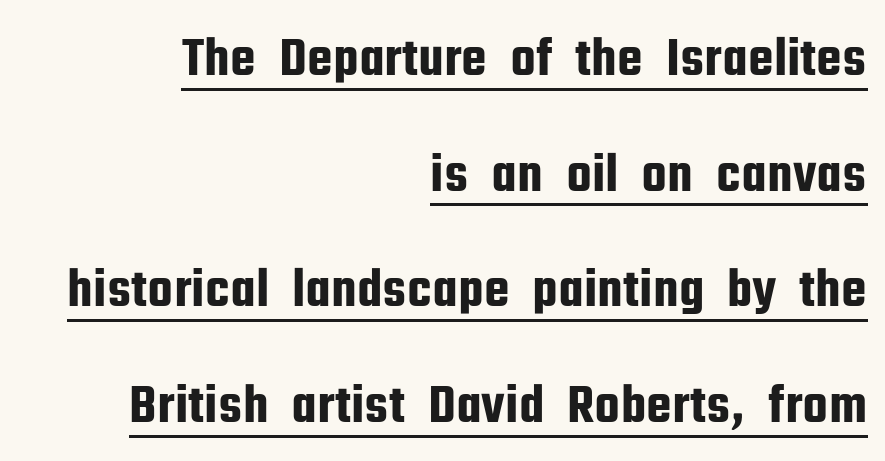
The face used here is proportionally spaced, like ordinary book or web type. Every word sits above its own underline. Glyph-to-glyph distance matches everyday printed text. The leading is generous, giving the passage an open texture.
